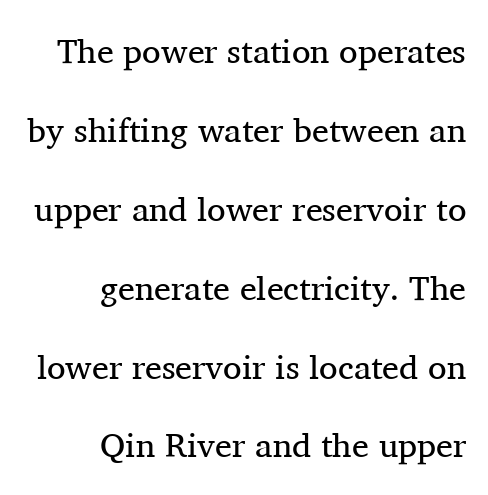
Summary of weight: not heavy and not bold. Varying glyph widths throughout — classic text-font behaviour. How would I describe the line gaps? Wide and relaxed. A typesetter would mark this as roman, not italic. This sample is right-justified, so line beginnings fall wherever the words allow. What stands out about the letter spacing? Nothing — it is the standard amount.
